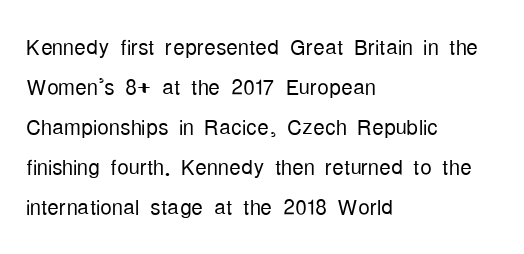
Does the type have serifs? No, each stem ends abruptly. Descender tails drop into unmarked territory. The rendering anchors every line to the left-hand side. The strokes carry an ordinary text weight at most.
